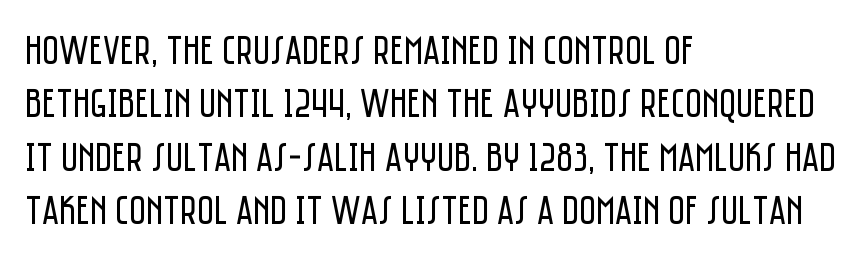
Q: Is the text bold? A: No.
Q: Is the text italic (slanted)? A: No, it is upright.
Q: Is the typeface a serif or a sans-serif typeface? A: Sans-serif.
Q: Is the text underlined? A: No.
Q: How is the paragraph aligned? A: Left-aligned.
Q: Is the spacing between letters normal or unusually wide? A: Normal.
Q: Is the spacing between lines tight, normal or loose? A: Normal.
Q: Width (condensed, normal, or wide)? A: Condensed.
Q: Stroke contrast? A: Low.
Q: x-height? A: Large.
Q: Monospaced? A: No.
